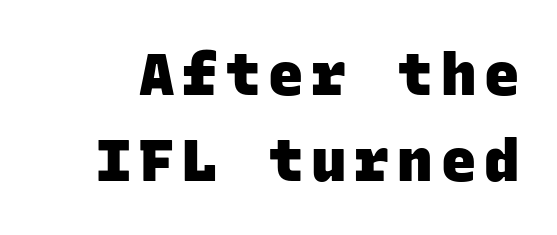
{"serif": "no", "bold": "yes", "weight": "heavy", "width": "normal", "stroke_contrast": "low", "x_height": "large", "monospaced": "yes", "underline": "no", "line_spacing": "normal", "line_spacing_ratio": 1.46, "glyph_px": 59}
